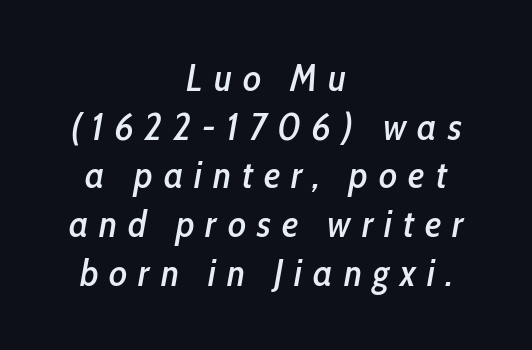
{"italic": "yes", "lean": "right", "slant_degrees": 10, "width": "condensed", "stroke_contrast": "low", "x_height": "medium", "monospaced": "no", "underline": "no", "align": "center", "line_spacing": "normal", "line_spacing_ratio": 1.28, "letter_spacing": "wide", "letter_spacing_em": 0.29, "glyph_px": 38}
